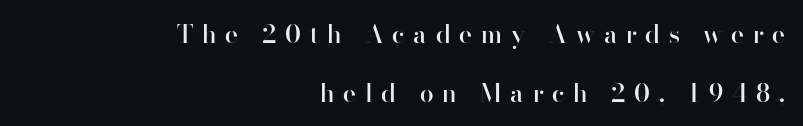
{"italic": "no", "bold": "semi", "underline": "no", "align": "right", "line_spacing": "loose", "line_spacing_ratio": 2.37, "letter_spacing": "wide", "letter_spacing_em": 0.35, "glyph_px": 25}
